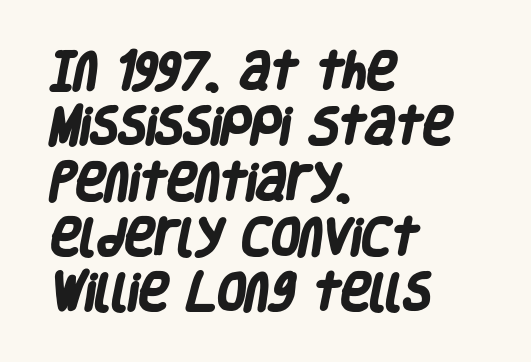
Q: Is the text bold? A: Yes.
Q: Is the typeface a serif or a sans-serif typeface? A: Sans-serif.
Q: Is the text underlined? A: No.
Q: How is the paragraph aligned? A: Left-aligned.
Q: Is the spacing between letters normal or unusually wide? A: Normal.
Q: Is the spacing between lines tight, normal or loose? A: Normal.
Q: Width (condensed, normal, or wide)? A: Condensed.
Q: Stroke contrast? A: Low.
Q: x-height? A: Large.
Q: Monospaced? A: No.
